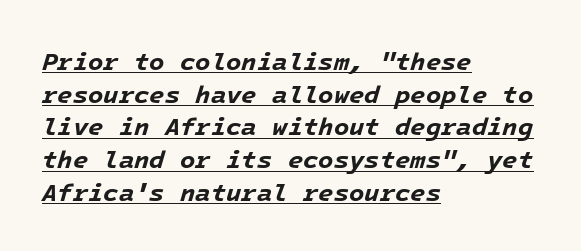
Q: Is the text bold? A: Yes.
Q: Is the text italic (slanted)? A: Yes, it leans right by about 16 degrees.
Q: Is the text underlined? A: Yes.
Q: How is the paragraph aligned? A: Left-aligned.
Q: Is the spacing between letters normal or unusually wide? A: Normal.
Q: Is the spacing between lines tight, normal or loose? A: Normal.
